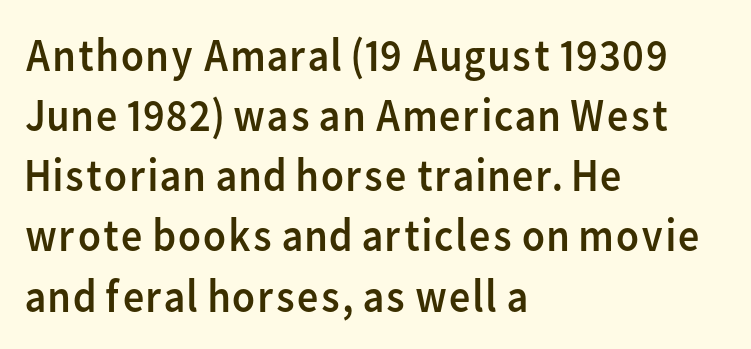
Teacher's note: observe the even left margin — that is flush-left alignment. The letters advance in unequal steps, a hallmark of proportional type. The font's upright variant was chosen for this text. Unlike a traditional serif, this face leaves its strokes unadorned. Does the leading feel generous? No, just average.
